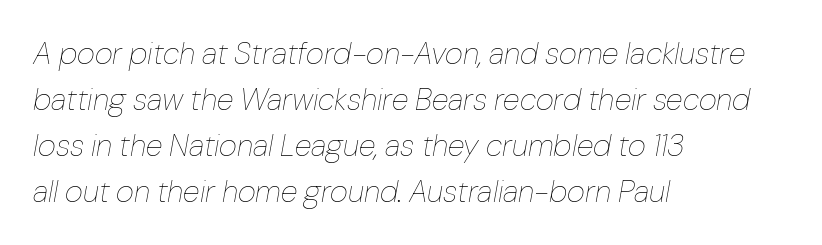
{"italic": "yes", "lean": "right", "slant_degrees": 10, "bold": "no", "weight": "thin", "width": "normal", "stroke_contrast": "low", "x_height": "medium", "monospaced": "no", "underline": "no", "align": "left", "line_spacing": "normal", "line_spacing_ratio": 1.48, "letter_spacing": "normal", "letter_spacing_em": 0.0, "glyph_px": 31}
